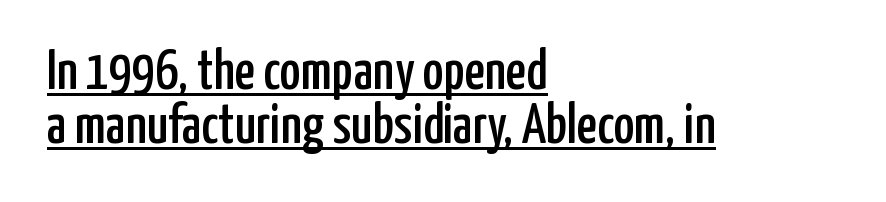
The image shows 56 px condensed sans-serif type, upright; set left-aligned, tight line spacing (0.96x), normal letter spacing, underlined; low stroke contrast and a medium x-height.
